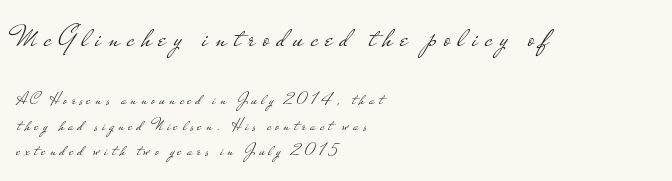
Check where the strokes stop: nothing finishes them off — pure sans. The weight would be labelled regular, book, light, or lighter still. Regular leading. The space directly below the letters is spotless. The emphasis by scale lands on block number one, above. Character widths vary here, with narrow letters taking less room than wide ones.
